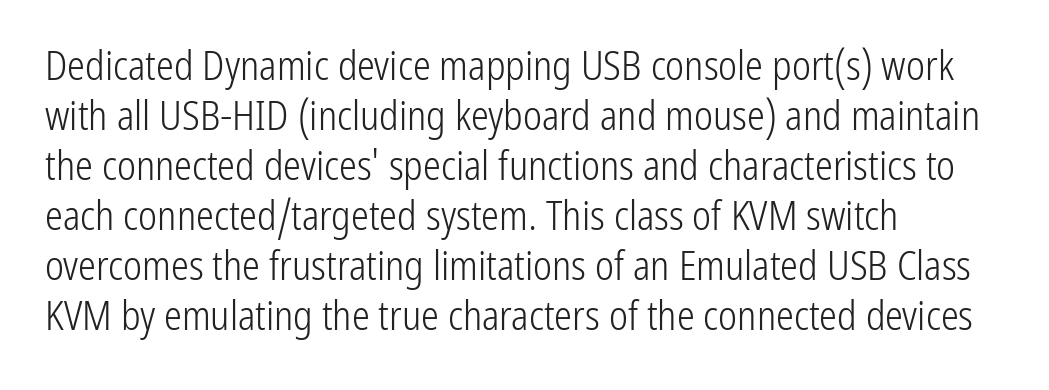
Q: Is the text bold? A: No.
Q: Is the text italic (slanted)? A: No, it is upright.
Q: Is the typeface a serif or a sans-serif typeface? A: Sans-serif.
Q: Is the text underlined? A: No.
Q: How is the paragraph aligned? A: Left-aligned.
Q: Is the spacing between letters normal or unusually wide? A: Normal.
Q: Is the spacing between lines tight, normal or loose? A: Normal.
Q: Width (condensed, normal, or wide)? A: Condensed.
Q: Stroke contrast? A: Low.
Q: x-height? A: Medium.
Q: Monospaced? A: No.
